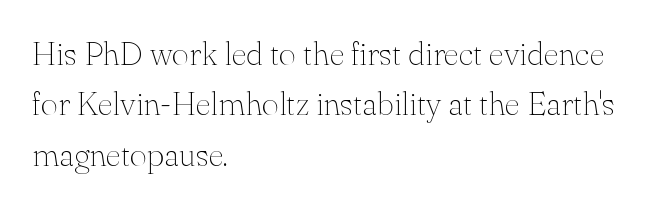
Q: Is the text bold? A: No.
Q: Is the text italic (slanted)? A: No, it is upright.
Q: Is the typeface a serif or a sans-serif typeface? A: Serif.
Q: Is the text underlined? A: No.
Q: How is the paragraph aligned? A: Left-aligned.
Q: Is the spacing between letters normal or unusually wide? A: Normal.
Q: Is the spacing between lines tight, normal or loose? A: Normal.
Q: Width (condensed, normal, or wide)? A: Normal.
Q: Stroke contrast? A: Medium.
Q: x-height? A: Small.
Q: Monospaced? A: No.
